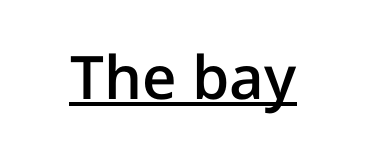
Q: Is the text bold? A: Semi-bold.
Q: Is the text italic (slanted)? A: No, it is upright.
Q: Is the typeface a serif or a sans-serif typeface? A: Sans-serif.
Q: Is the text underlined? A: Yes.
Q: Is the spacing between letters normal or unusually wide? A: Normal.
Q: Width (condensed, normal, or wide)? A: Normal.
Q: Stroke contrast? A: Low.
Q: x-height? A: Medium.
Q: Monospaced? A: No.
